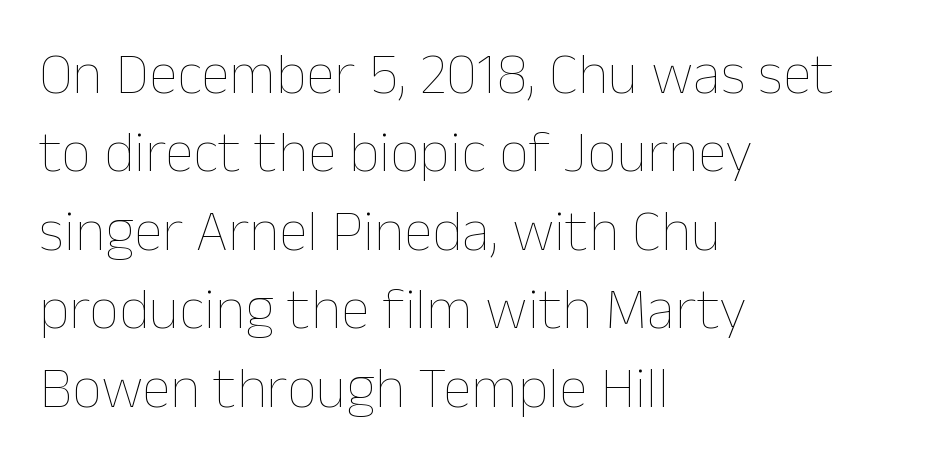
The image shows 59 px thin type, upright; set left-aligned, normal line spacing (1.33x), normal letter spacing, not underlined; low stroke contrast and a medium x-height.
